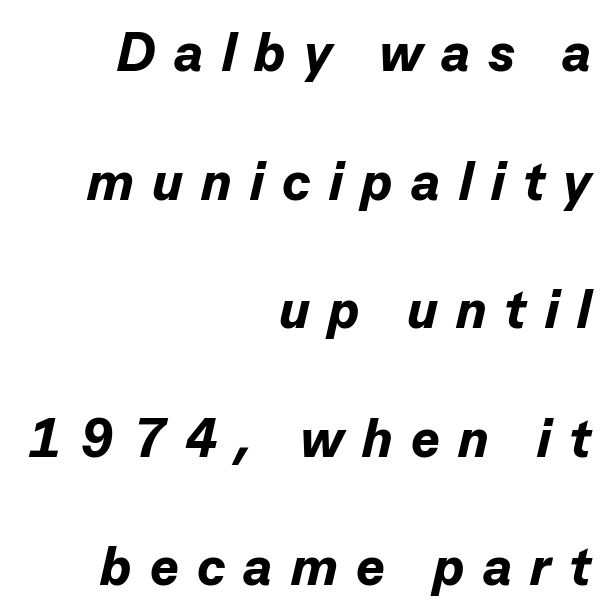
The image shows 54 px bold type, italic (leaning right); set right-aligned, loose line spacing (2.38x), unusually wide letter spacing (+0.34 em), not underlined; low stroke contrast and a medium x-height.
